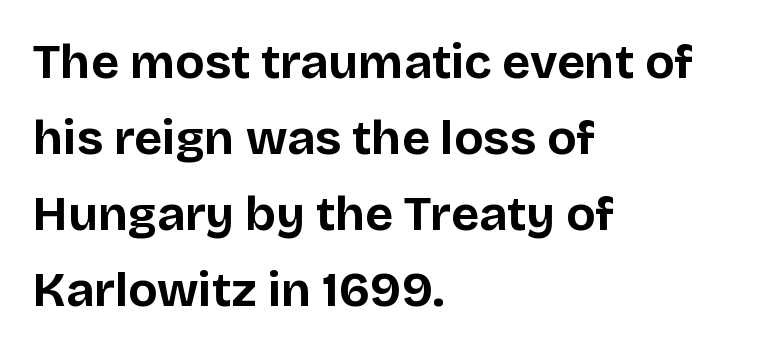
Q: Is the text bold? A: Yes.
Q: Is the text italic (slanted)? A: No, it is upright.
Q: Is the typeface a serif or a sans-serif typeface? A: Sans-serif.
Q: Is the text underlined? A: No.
Q: How is the paragraph aligned? A: Left-aligned.
Q: Is the spacing between letters normal or unusually wide? A: Normal.
Q: Is the spacing between lines tight, normal or loose? A: Normal.
Q: Width (condensed, normal, or wide)? A: Normal.
Q: Stroke contrast? A: Low.
Q: x-height? A: Large.
Q: Monospaced? A: No.
